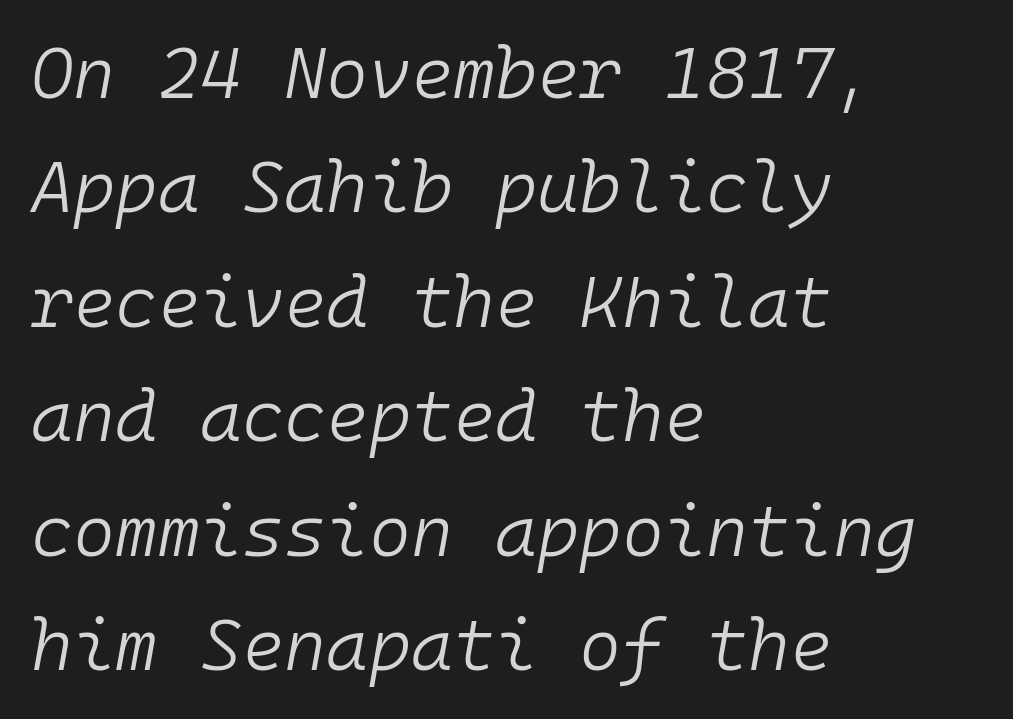
The paragraph shown leans on its left margin. Nobody drew a line under any word here. Short note: letters normally spaced. Interline gaps are of average width in this sample. This is not heavy type; no bold has been used. The face used here is monospaced, like something from a code editor.
